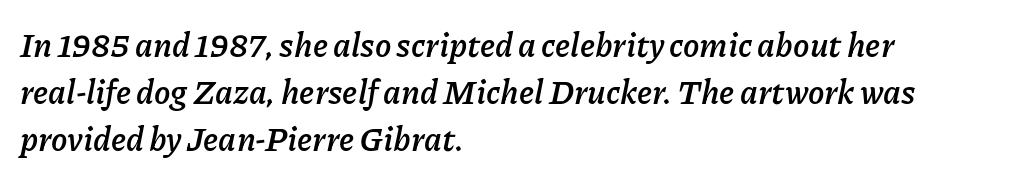
The string is rendered with underlining switched off. Observe the lean: these are italic letterforms. A classic flush-left, rag-right setting is used for this passage. Looks like regular typesetting: each glyph gets only the width it needs. Interline gaps are of average width in this sample.
